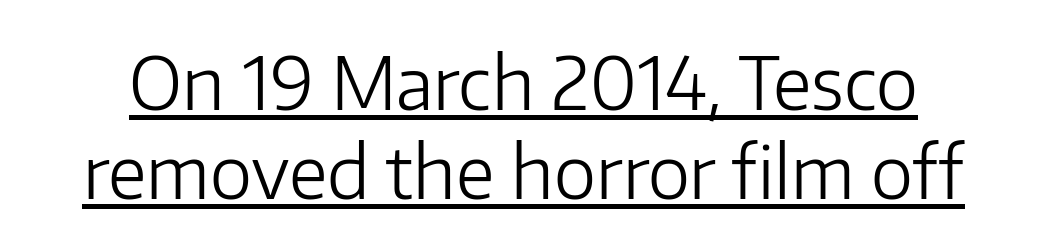
Tracking value appears to be zero — textbook default spacing. The rendering uses natural spacing where letterforms have individual widths. Typographically, this falls in the sans-serif category. The letters stand upright; this is a roman face.
